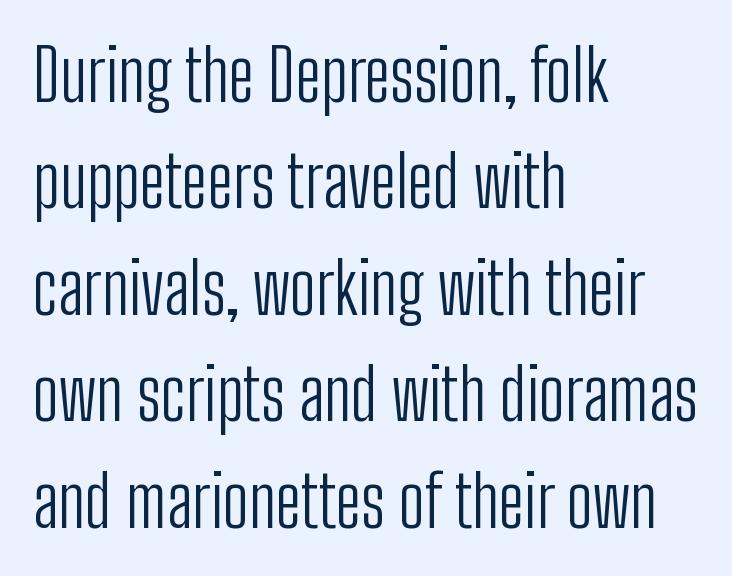
Layout note: lines flush left. A typesetter would call this proportional, since set widths differ per character. I'd call this a sans setting — the letters go barefoot. The rendering uses a moderate line-height, typical for paragraphs. The letterforms sit shoulder to shoulder at normal distance. The letters stand straight up with perfectly vertical stems.
